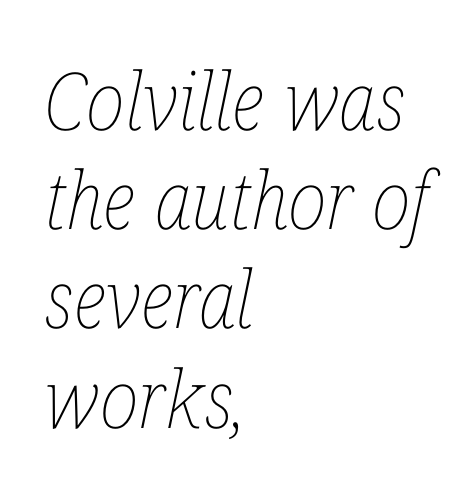
The compositor pushed each line to the left boundary. Proportional: the letters do not fall into vertical columns. Decoration check: the copy has no underline. On a weight scale, this lands at 450 or below. Slanted lettering throughout.
